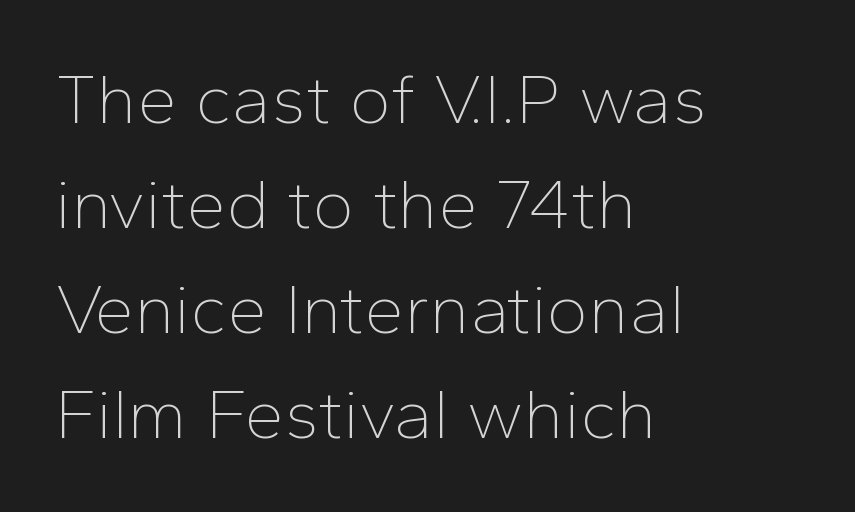
The image shows 71 px thin sans-serif type, upright; set left-aligned, normal line spacing (1.48x), normal letter spacing, not underlined; low stroke contrast and a medium x-height.
